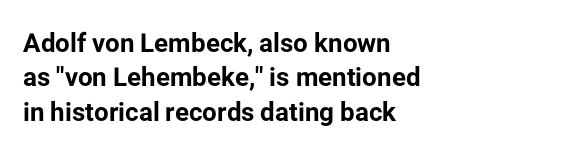
{"italic": "no", "bold": "yes", "underline": "no", "align": "left", "line_spacing": "normal", "line_spacing_ratio": 1.32, "letter_spacing": "normal", "letter_spacing_em": 0.0, "glyph_px": 26}
